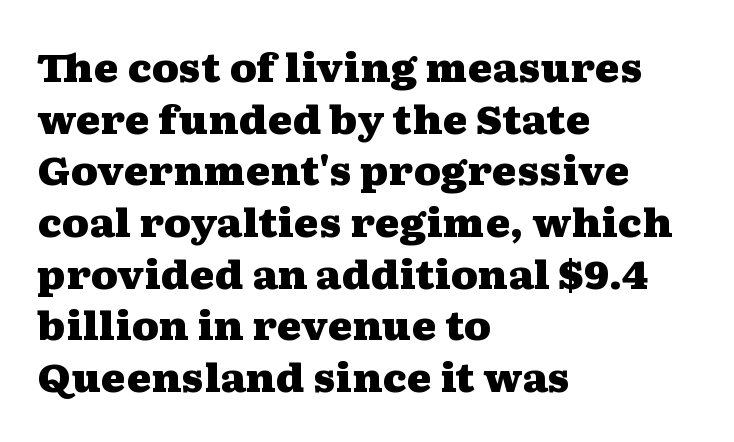
Q: Is the text bold? A: Yes.
Q: Is the text italic (slanted)? A: No, it is upright.
Q: Is the typeface a serif or a sans-serif typeface? A: Serif.
Q: Is the text underlined? A: No.
Q: How is the paragraph aligned? A: Left-aligned.
Q: Is the spacing between letters normal or unusually wide? A: Normal.
Q: Is the spacing between lines tight, normal or loose? A: Normal.
Q: Width (condensed, normal, or wide)? A: Wide.
Q: Stroke contrast? A: Medium.
Q: x-height? A: Medium.
Q: Monospaced? A: No.
